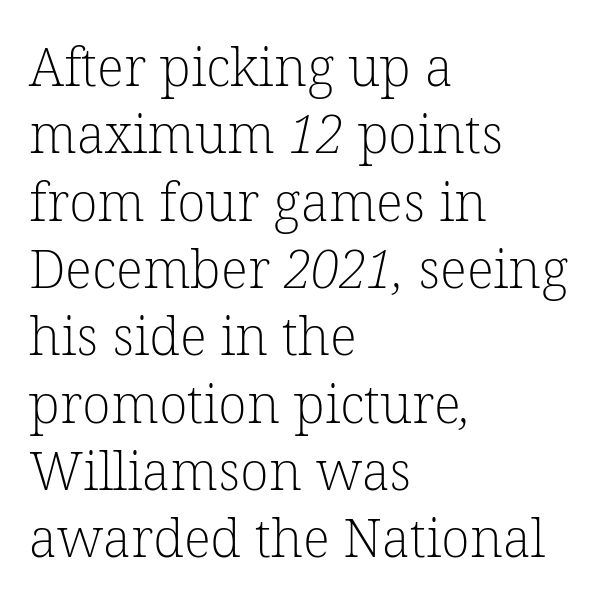
{"serif": "yes", "bold": "no", "weight": "light", "width": "normal", "stroke_contrast": "low", "x_height": "medium", "monospaced": "no", "underline": "no", "align": "left", "line_spacing": "normal", "line_spacing_ratio": 1.27, "letter_spacing": "normal", "letter_spacing_em": 0.0, "glyph_px": 53}
